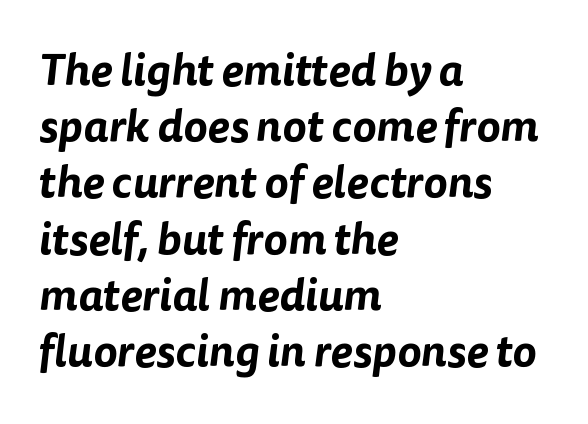
The image shows 45 px sans-serif type; set left-aligned, normal line spacing (1.25x), normal letter spacing, not underlined; low stroke contrast and a medium x-height.
